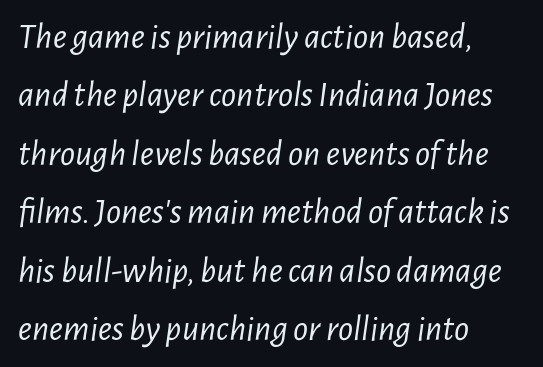
Q: Is the text bold? A: No.
Q: Is the text italic (slanted)? A: Yes, it leans right by about 7 degrees.
Q: Is the text underlined? A: No.
Q: How is the paragraph aligned? A: Left-aligned.
Q: Is the spacing between letters normal or unusually wide? A: Normal.
Q: Is the spacing between lines tight, normal or loose? A: Normal.
Q: Width (condensed, normal, or wide)? A: Condensed.
Q: Stroke contrast? A: Low.
Q: x-height? A: Medium.
Q: Monospaced? A: No.
